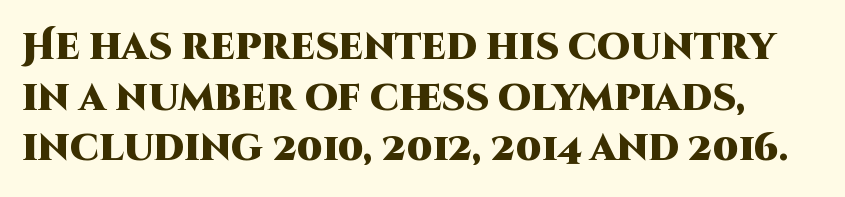
A roman cut, with each character standing at attention. Nothing unusual about the tracking: characters are spaced as the font intends. This block has exactly the height ordinary leading produces. Proportional: the letters do not fall into vertical columns. Nobody drew a line under any word here.
